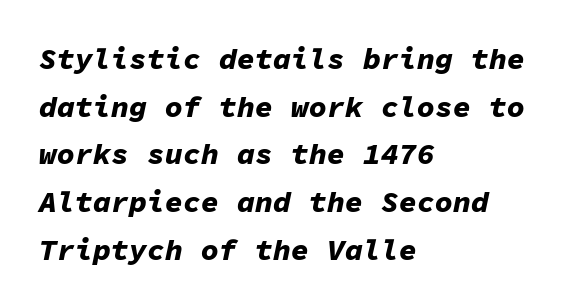
{"italic": "yes", "lean": "right", "slant_degrees": 11, "bold": "yes", "weight": "bold", "width": "normal", "stroke_contrast": "low", "x_height": "medium", "monospaced": "yes", "underline": "no", "align": "left", "line_spacing": "normal", "line_spacing_ratio": 1.59, "letter_spacing": "normal", "letter_spacing_em": 0.0, "glyph_px": 30}
